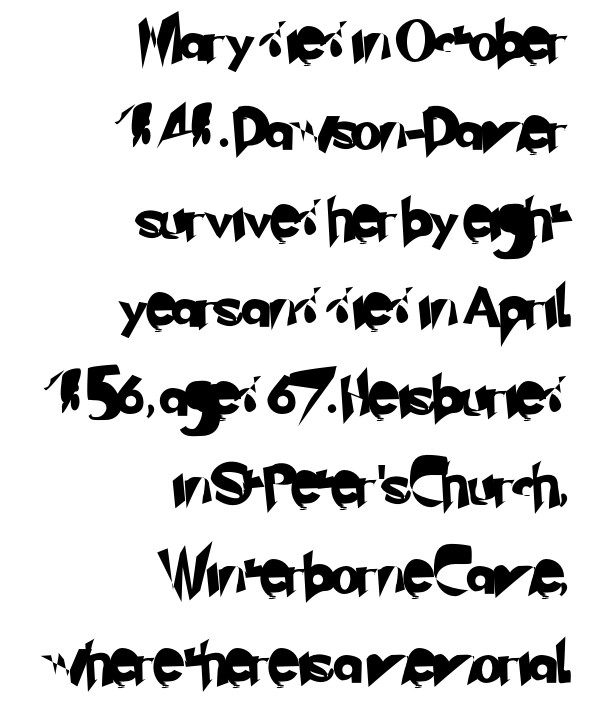
The image shows 40 px sans-serif type; set right-aligned, loose line spacing (2.22x), normal letter spacing, not underlined; low stroke contrast and a small x-height.
